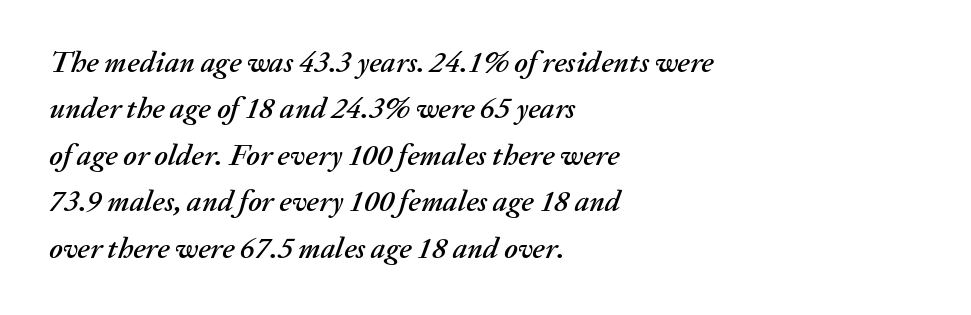
The image shows 30 px text type, italic (leaning right); set left-aligned, normal line spacing (1.55x), normal letter spacing, not underlined; medium stroke contrast and a medium x-height.
